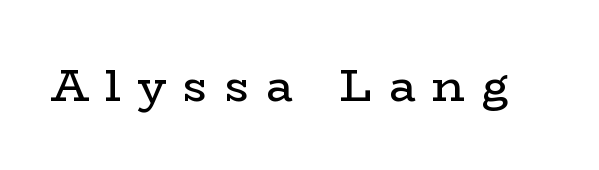
Q: Is the text bold? A: No.
Q: Is the text italic (slanted)? A: No, it is upright.
Q: Is the typeface a serif or a sans-serif typeface? A: Serif.
Q: Is the text underlined? A: No.
Q: Is the spacing between letters normal or unusually wide? A: Unusually wide.
Q: Width (condensed, normal, or wide)? A: Wide.
Q: Stroke contrast? A: Low.
Q: x-height? A: Medium.
Q: Monospaced? A: No.
